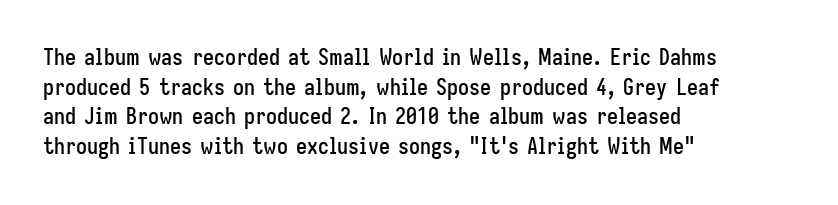
{"italic": "no", "underline": "no", "align": "left", "line_spacing": "normal", "line_spacing_ratio": 1.35, "letter_spacing": "normal", "letter_spacing_em": 0.0, "glyph_px": 22}
